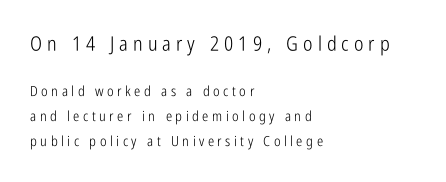
The image shows 20 px text type, upright; set left-aligned, line spacing 1.79x, unusually wide letter spacing (+0.25 em), not underlined; the first (top) block is 1.43x larger.
